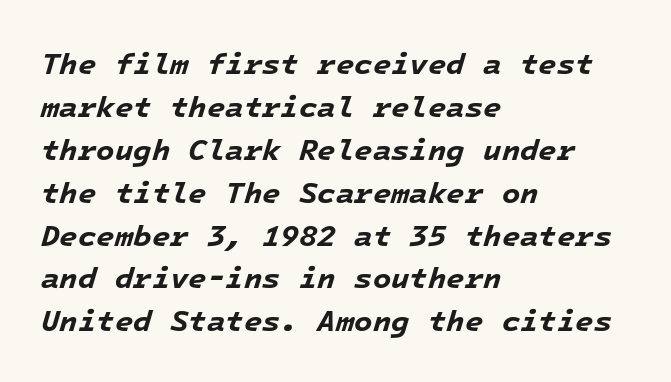
The image shows 30 px bold type, italic (leaning right), monospaced; set left-aligned, normal line spacing (1.43x), normal letter spacing, not underlined; low stroke contrast and a medium x-height.
